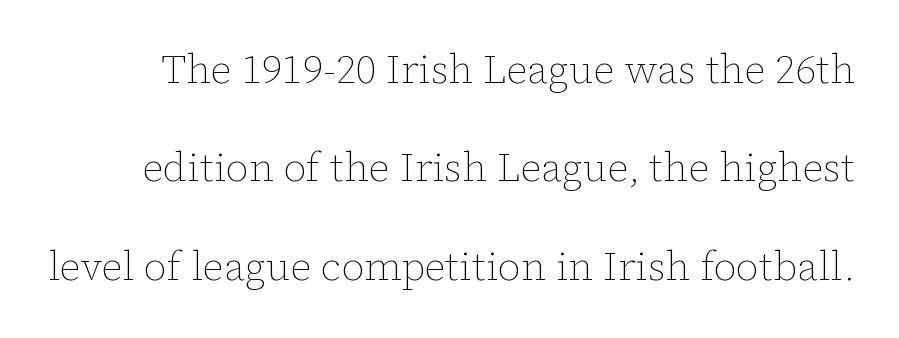
{"italic": "no", "bold": "no", "weight": "thin", "width": "normal", "stroke_contrast": "low", "x_height": "medium", "monospaced": "no", "underline": "no", "line_spacing": "loose", "line_spacing_ratio": 2.46, "letter_spacing": "normal", "letter_spacing_em": 0.0, "glyph_px": 40}
